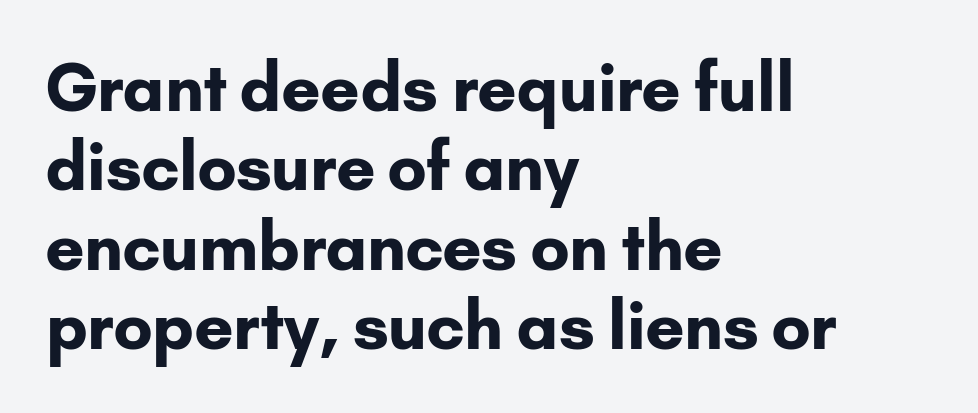
The image shows 65 px bold sans-serif type, upright; set left-aligned, line spacing 1.22x, normal letter spacing, not underlined; low stroke contrast and a small x-height.
